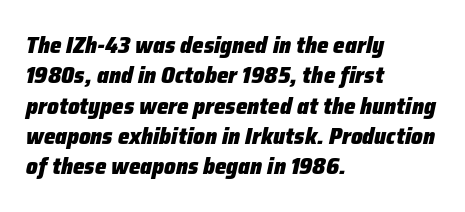
{"italic": "yes", "lean": "right", "slant_degrees": 12, "bold": "yes", "underline": "no", "align": "left", "line_spacing": "normal", "line_spacing_ratio": 1.32, "letter_spacing": "normal", "letter_spacing_em": 0.0, "glyph_px": 23}
